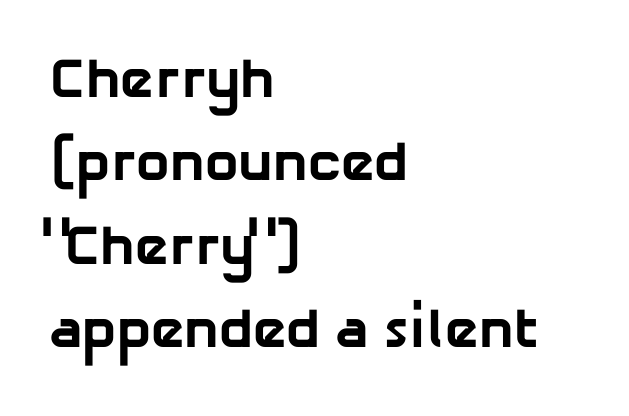
Q: Is the text bold? A: Yes.
Q: Is the typeface a serif or a sans-serif typeface? A: Sans-serif.
Q: Is the text underlined? A: No.
Q: How is the paragraph aligned? A: Left-aligned.
Q: Is the spacing between letters normal or unusually wide? A: Normal.
Q: Is the spacing between lines tight, normal or loose? A: Normal.
Q: Width (condensed, normal, or wide)? A: Normal.
Q: Stroke contrast? A: Low.
Q: x-height? A: Medium.
Q: Monospaced? A: No.
